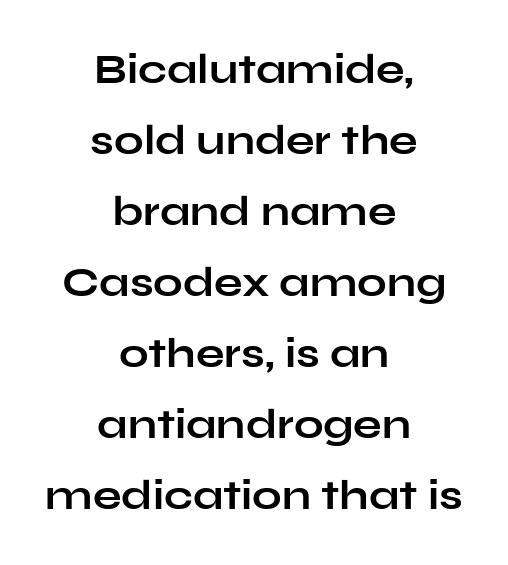
Q: Is the text bold? A: Yes.
Q: Is the text italic (slanted)? A: No, it is upright.
Q: Is the typeface a serif or a sans-serif typeface? A: Sans-serif.
Q: Is the text underlined? A: No.
Q: How is the paragraph aligned? A: Centered.
Q: Is the spacing between letters normal or unusually wide? A: Normal.
Q: Is the spacing between lines tight, normal or loose? A: Normal.
Q: Width (condensed, normal, or wide)? A: Wide.
Q: Stroke contrast? A: Low.
Q: x-height? A: Medium.
Q: Monospaced? A: No.
